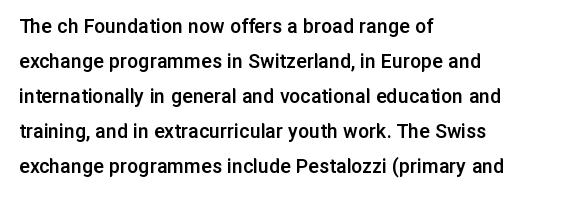
Q: Is the text bold? A: Semi-bold.
Q: Is the text italic (slanted)? A: No, it is upright.
Q: Is the text underlined? A: No.
Q: How is the paragraph aligned? A: Left-aligned.
Q: Is the spacing between letters normal or unusually wide? A: Normal.
Q: Is the spacing between lines tight, normal or loose? A: Normal.
